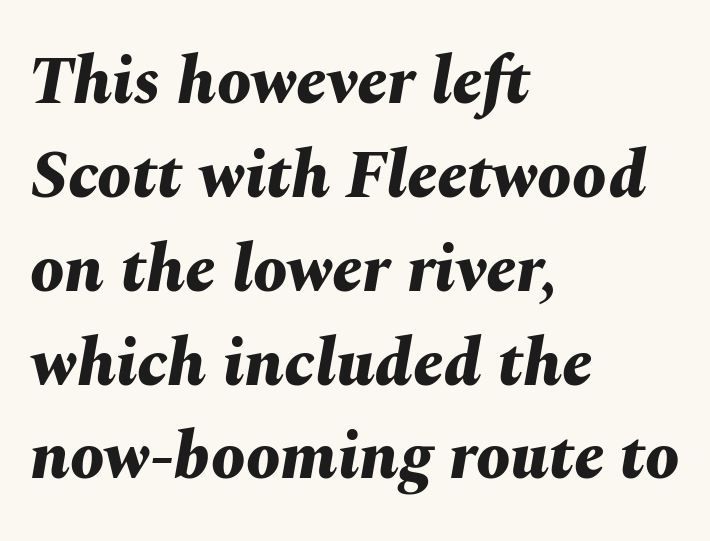
Q: Is the text bold? A: Yes.
Q: Is the text italic (slanted)? A: Yes, it leans right by about 10 degrees.
Q: Is the text underlined? A: No.
Q: How is the paragraph aligned? A: Left-aligned.
Q: Is the spacing between letters normal or unusually wide? A: Normal.
Q: Is the spacing between lines tight, normal or loose? A: Normal.
Q: Width (condensed, normal, or wide)? A: Normal.
Q: Stroke contrast? A: Medium.
Q: x-height? A: Medium.
Q: Monospaced? A: No.
